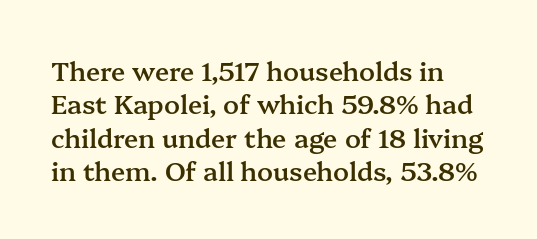
Q: Is the text bold? A: Semi-bold.
Q: Is the text italic (slanted)? A: No, it is upright.
Q: Is the text underlined? A: No.
Q: Is the spacing between letters normal or unusually wide? A: Normal.
Q: Is the spacing between lines tight, normal or loose? A: Normal.
